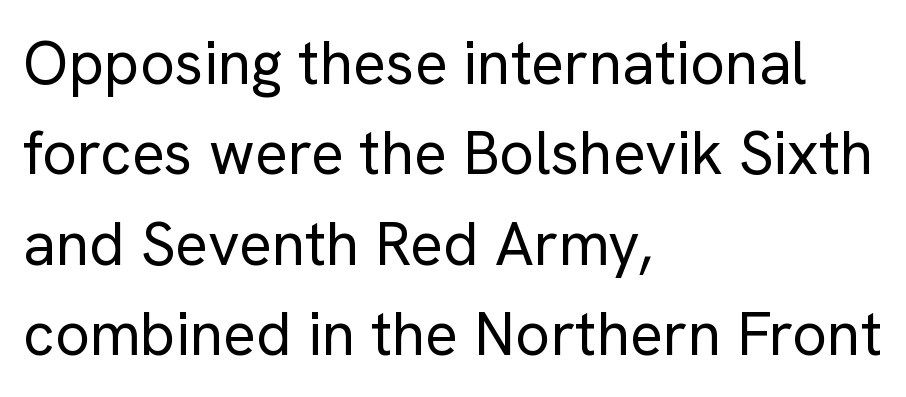
The image shows 61 px regular-weight sans-serif type, upright; set left-aligned, normal line spacing (1.48x), normal letter spacing, not underlined; low stroke contrast and a medium x-height.
